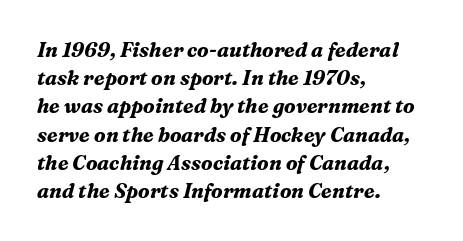
{"italic": "yes", "lean": "right", "slant_degrees": 16, "bold": "yes", "underline": "no", "align": "left", "line_spacing": "normal", "line_spacing_ratio": 1.41, "letter_spacing": "normal", "letter_spacing_em": 0.0, "glyph_px": 20}
